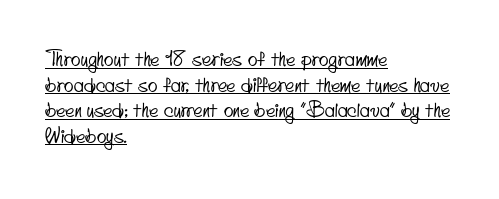
{"underline": "yes", "align": "left", "line_spacing": "normal", "line_spacing_ratio": 1.28, "letter_spacing": "normal", "letter_spacing_em": 0.0, "glyph_px": 20}
